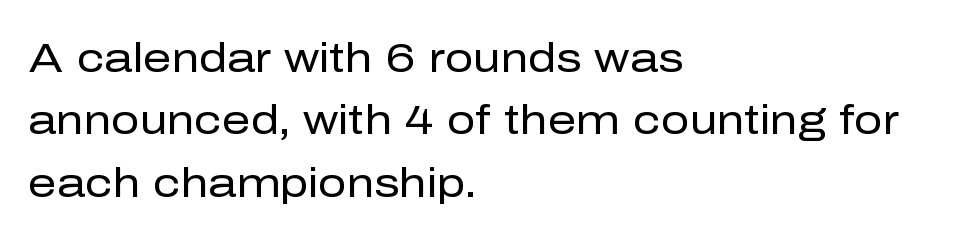
{"serif": "no", "italic": "no", "bold": "no", "weight": "regular", "width": "normal", "stroke_contrast": "low", "x_height": "medium", "monospaced": "no", "underline": "no", "align": "left", "line_spacing": "normal", "line_spacing_ratio": 1.56, "letter_spacing": "normal", "letter_spacing_em": 0.0, "glyph_px": 40}
